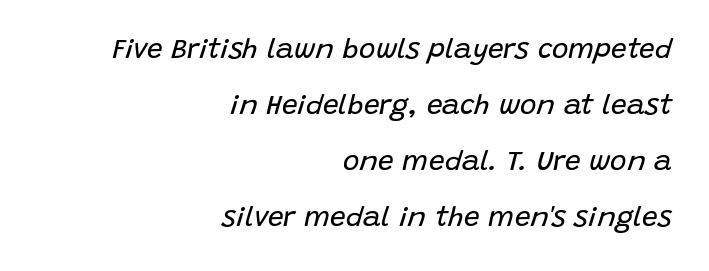
Looks like regular typesetting: each glyph gets only the width it needs. The passage is arranged like a letterhead date or caption credit — flush right. The strokes carry an ordinary text weight at most. How would I describe the line gaps? Wide and relaxed. Glance below the letters and you will spot only blank space.
